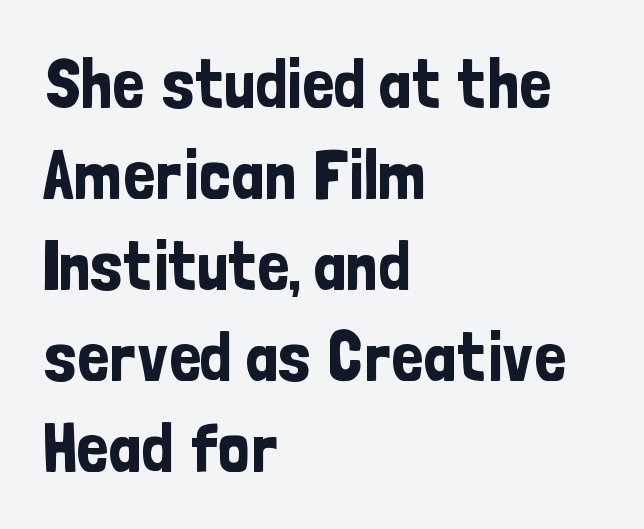
To sum up the face: it is a sans, with no serifs. Each letter keeps its own natural width here, so spacing adapts to shape. The tracking reads as untouched default to a designer's eye. Leading: standard.
